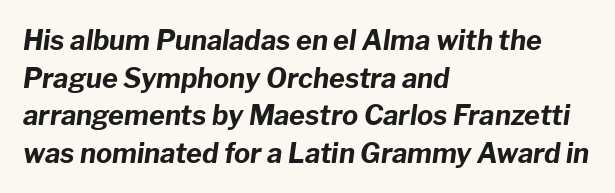
Q: Is the text bold? A: Yes.
Q: Is the text italic (slanted)? A: Yes, it leans right by about 8 degrees.
Q: Is the text underlined? A: No.
Q: How is the paragraph aligned? A: Left-aligned.
Q: Is the spacing between letters normal or unusually wide? A: Normal.
Q: Is the spacing between lines tight, normal or loose? A: Normal.
